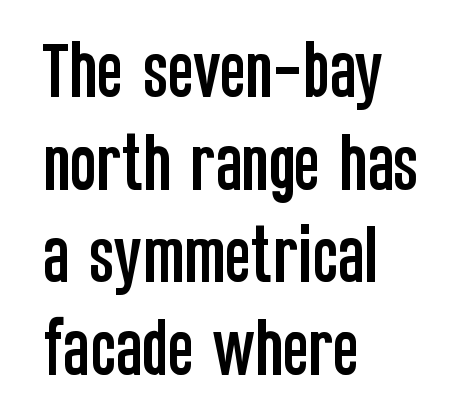
The image shows 63 px condensed sans-serif type, upright; set left-aligned, normal line spacing (1.47x), normal letter spacing, not underlined; low stroke contrast and a large x-height.
